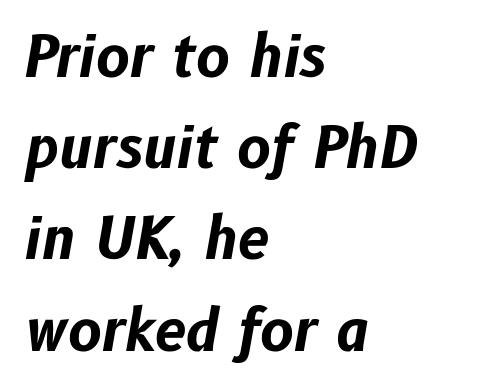
Descenders hang freely into open space. Every character sits at an angle, as italics do. Compared with typical body copy, the letter spacing here is the same. Is this a fixed-width face? No — the glyphs have proportional, varying widths. Vertically, the passage feels balanced, rows spaced as you'd expect. Chunky letters — that's bold for sure.
